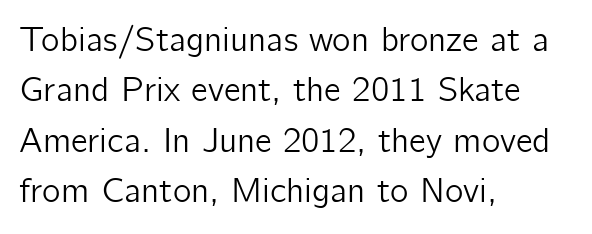
The image shows 35 px sans-serif type, upright; set left-aligned, normal line spacing (1.44x), normal letter spacing, not underlined; low stroke contrast and a medium x-height.
